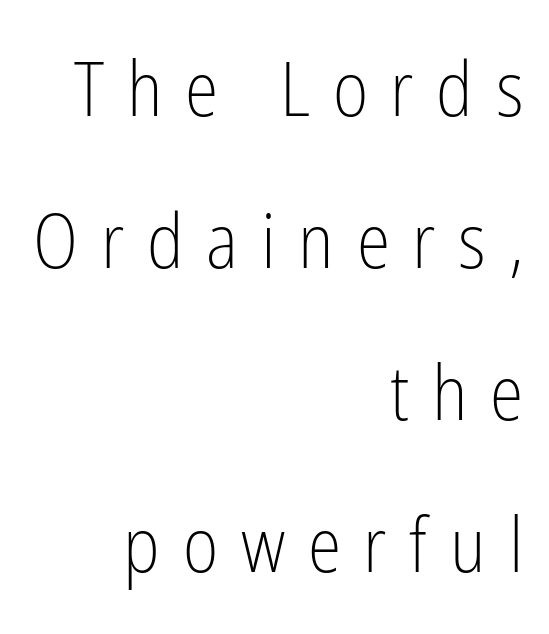
Q: Is the text bold? A: No.
Q: Is the text italic (slanted)? A: No, it is upright.
Q: Is the typeface a serif or a sans-serif typeface? A: Sans-serif.
Q: Is the text underlined? A: No.
Q: How is the paragraph aligned? A: Right-aligned.
Q: Is the spacing between letters normal or unusually wide? A: Unusually wide.
Q: Is the spacing between lines tight, normal or loose? A: Loose.
Q: Width (condensed, normal, or wide)? A: Condensed.
Q: Stroke contrast? A: Low.
Q: x-height? A: Medium.
Q: Monospaced? A: No.
